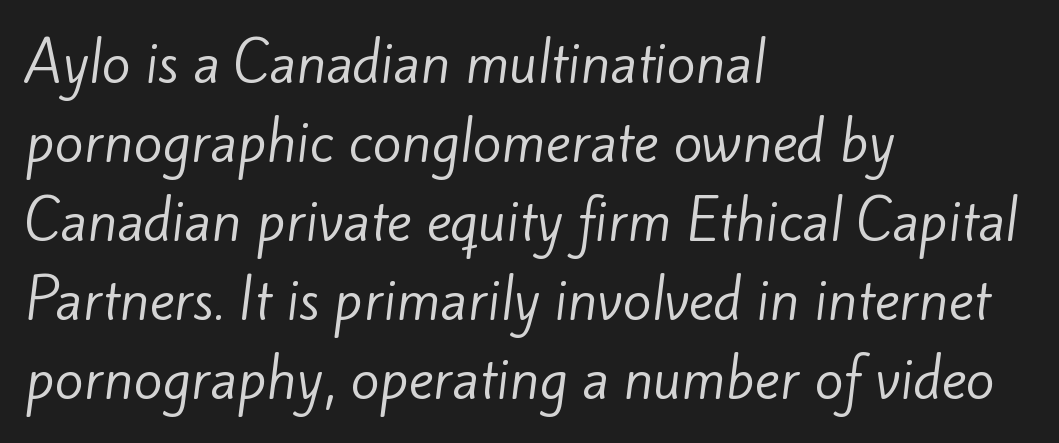
{"serif": "no", "bold": "no", "weight": "regular", "width": "normal", "stroke_contrast": "low", "x_height": "small", "monospaced": "no", "underline": "no", "align": "left", "line_spacing": "normal", "line_spacing_ratio": 1.49, "letter_spacing": "normal", "letter_spacing_em": 0.0, "glyph_px": 53}
